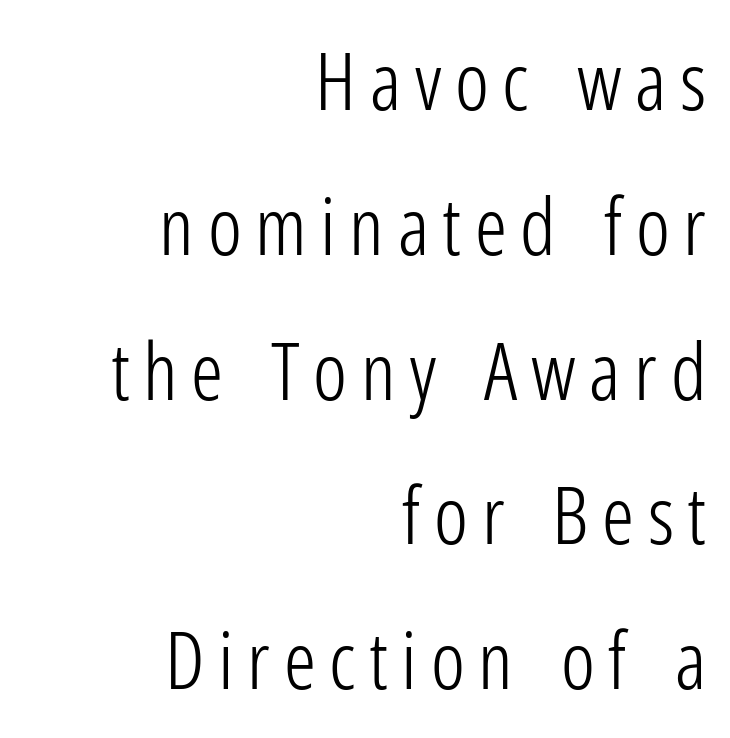
The passage shown is typed in a proportional face where columns would drift. Teacher's note: observe the even right margin — that is flush-right alignment. Weight: regular or lighter. The passage shown is not underscored anywhere.
